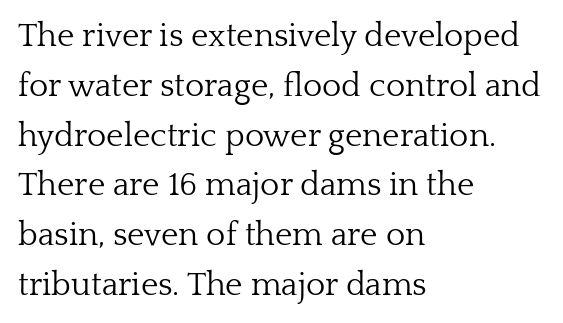
Q: Is the text bold? A: No.
Q: Is the text italic (slanted)? A: No, it is upright.
Q: Is the typeface a serif or a sans-serif typeface? A: Serif.
Q: Is the text underlined? A: No.
Q: How is the paragraph aligned? A: Left-aligned.
Q: Is the spacing between letters normal or unusually wide? A: Normal.
Q: Is the spacing between lines tight, normal or loose? A: Normal.
Q: Width (condensed, normal, or wide)? A: Normal.
Q: Stroke contrast? A: Low.
Q: x-height? A: Medium.
Q: Monospaced? A: No.
